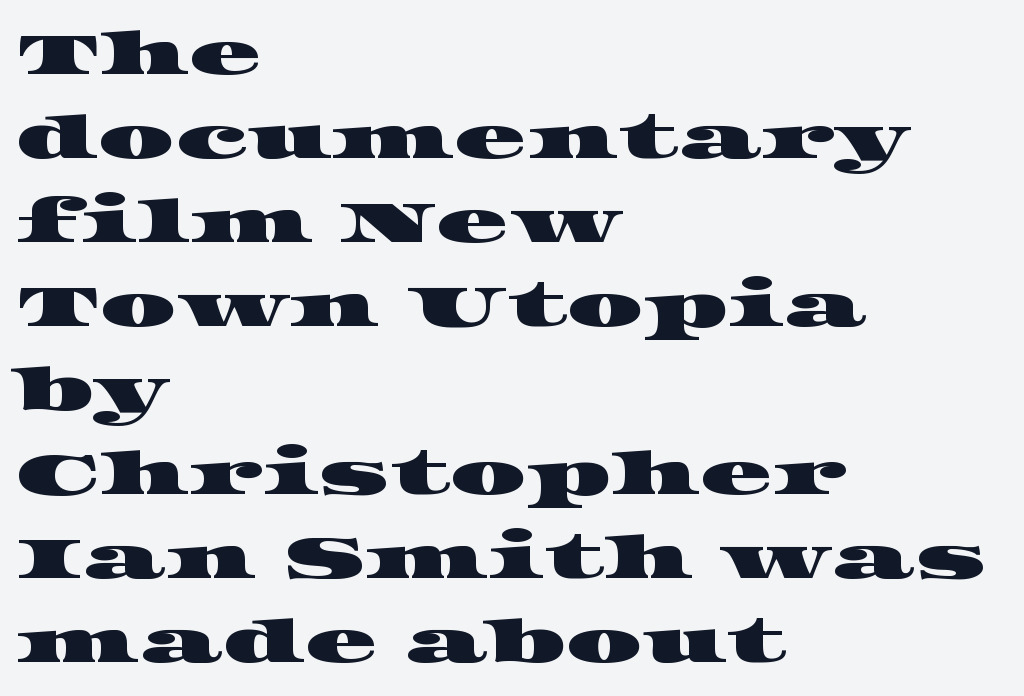
Q: Is the typeface a serif or a sans-serif typeface? A: Serif.
Q: Is the text underlined? A: No.
Q: How is the paragraph aligned? A: Left-aligned.
Q: Is the spacing between letters normal or unusually wide? A: Normal.
Q: Is the spacing between lines tight, normal or loose? A: Normal.
Q: Width (condensed, normal, or wide)? A: Wide.
Q: Stroke contrast? A: High.
Q: x-height? A: Large.
Q: Monospaced? A: No.
